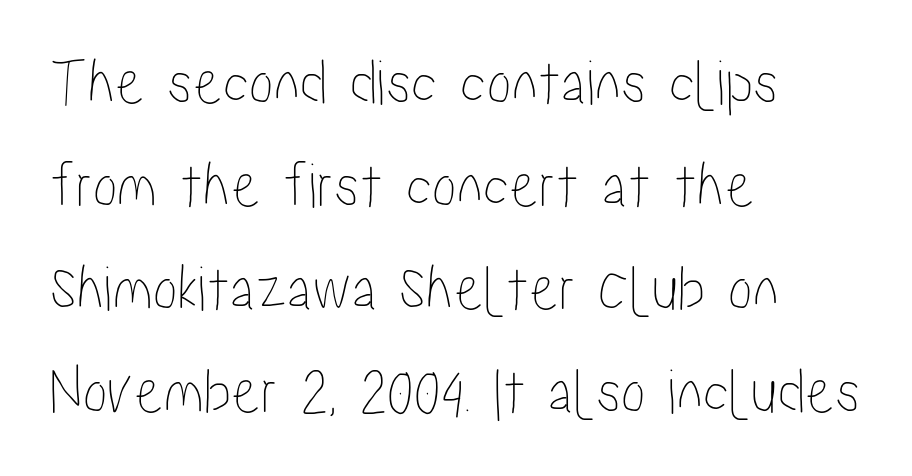
Line beginnings align vertically; line endings do not. Think of a printed novel: that variable character pitch is what you see here. Here the glyphs are tracked normally, forming tight word shapes. Words float on clear page, feet unadorned. Interline gaps are of average width in this sample.
